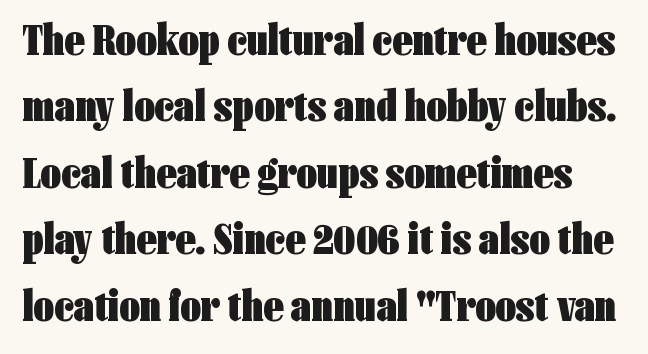
The image shows 44 px heavy, condensed sans-serif type, upright; set normal line spacing (1.51x), normal letter spacing, not underlined; low stroke contrast and a medium x-height.
